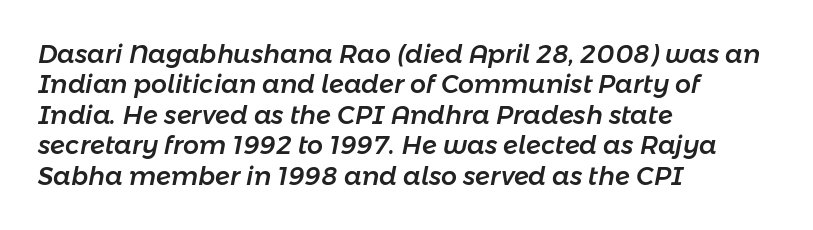
The image shows 25 px text type, italic (leaning right); set left-aligned, line spacing 1.22x, normal letter spacing, not underlined.
